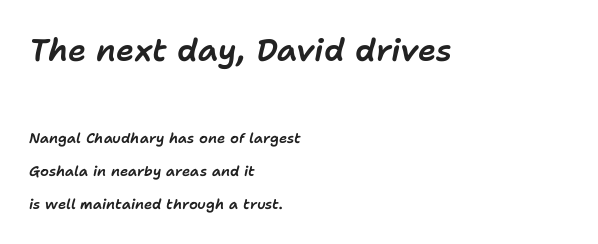
All the whitespace from short lines collects on the right. Which of the two is more prominent by size? The first, at the top. One glance says open: line gaps are wider than usual. Varying glyph widths throughout — classic text-font behaviour. Inter-character spacing is left at the font's built-in metrics. Just letters on the line, the space beneath them empty.
